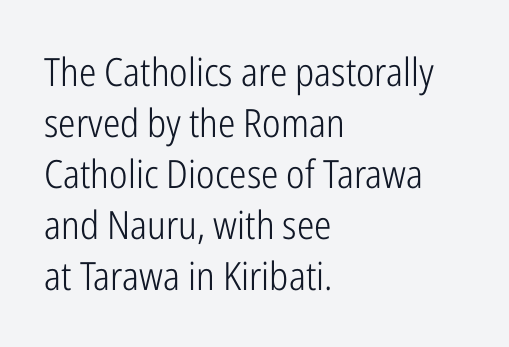
{"serif": "no", "italic": "no", "bold": "no", "weight": "light", "width": "condensed", "stroke_contrast": "low", "x_height": "medium", "monospaced": "no", "underline": "no", "align": "left", "line_spacing": "normal", "line_spacing_ratio": 1.31, "letter_spacing": "normal", "letter_spacing_em": 0.0, "glyph_px": 39}
